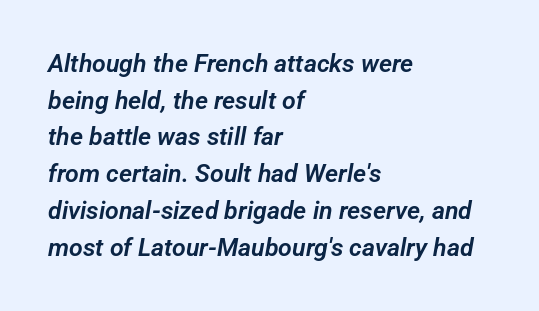
Notice how descenders clear the ascenders below comfortably — that's standard leading. Tracking here is standard; glyphs follow each other at the usual distance. The space directly below the letters is spotless. All the whitespace from short lines collects on the right.
